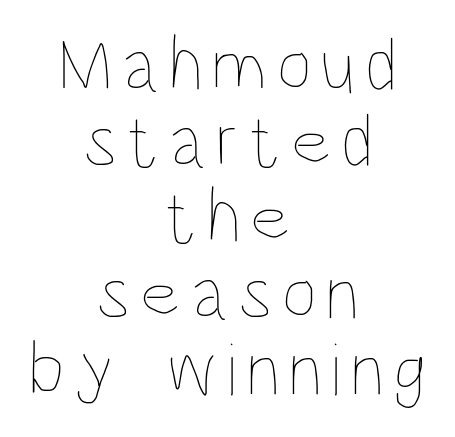
{"italic": "no", "bold": "no", "weight": "thin", "width": "condensed", "stroke_contrast": "low", "x_height": "large", "monospaced": "no", "underline": "no", "align": "center", "line_spacing": "tight", "line_spacing_ratio": 1.0, "glyph_px": 76}
